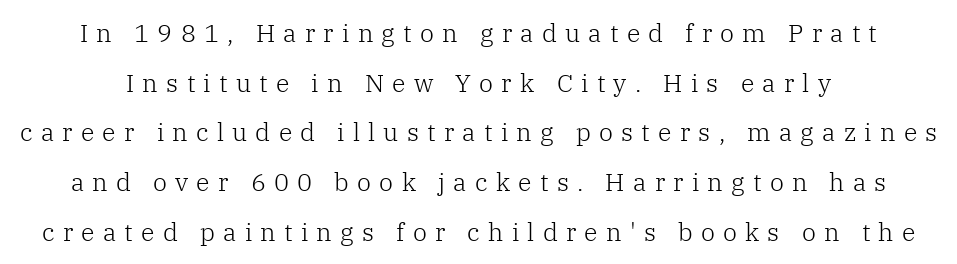
Q: Is the text bold? A: No.
Q: Is the text italic (slanted)? A: No, it is upright.
Q: Is the text underlined? A: No.
Q: Is the spacing between letters normal or unusually wide? A: Unusually wide.
Q: Is the spacing between lines tight, normal or loose? A: Loose.
